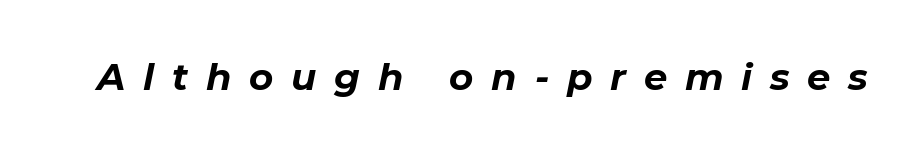
{"italic": "yes", "lean": "right", "slant_degrees": 11, "bold": "yes", "weight": "bold", "width": "normal", "stroke_contrast": "low", "x_height": "medium", "monospaced": "no", "underline": "no", "letter_spacing": "wide", "letter_spacing_em": 0.48, "glyph_px": 37}
